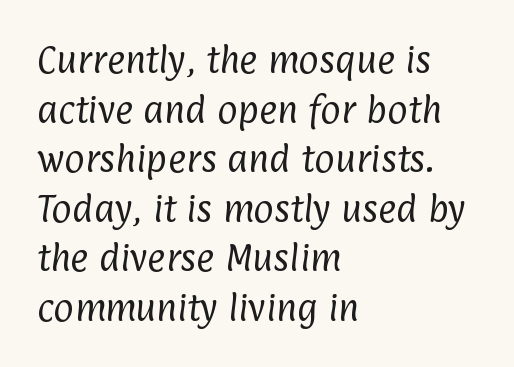
{"serif": "no", "bold": "no", "weight": "regular", "width": "condensed", "stroke_contrast": "low", "x_height": "medium", "monospaced": "no", "underline": "no", "align": "left", "line_spacing": "normal", "line_spacing_ratio": 1.6, "letter_spacing": "normal", "letter_spacing_em": 0.0, "glyph_px": 31}
